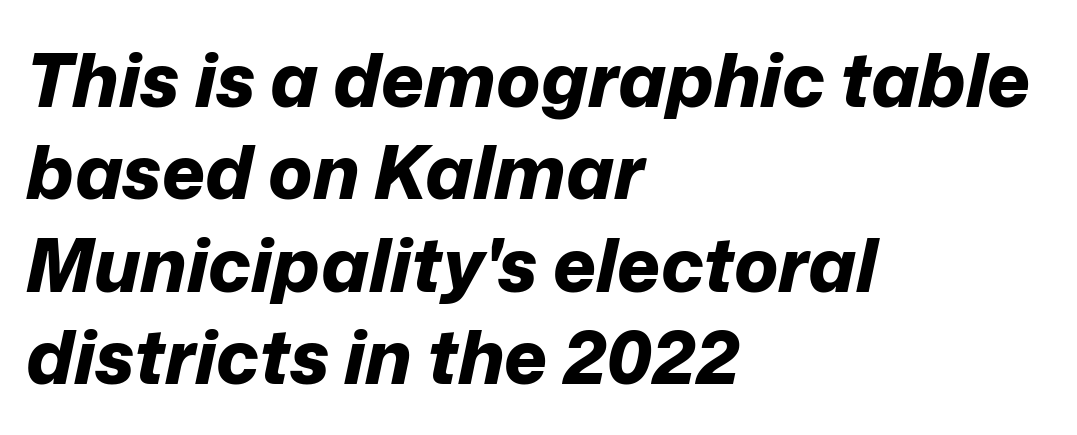
The image shows 74 px bold type, italic (leaning right); set left-aligned, normal line spacing (1.25x), normal letter spacing, not underlined; low stroke contrast and a medium x-height.
